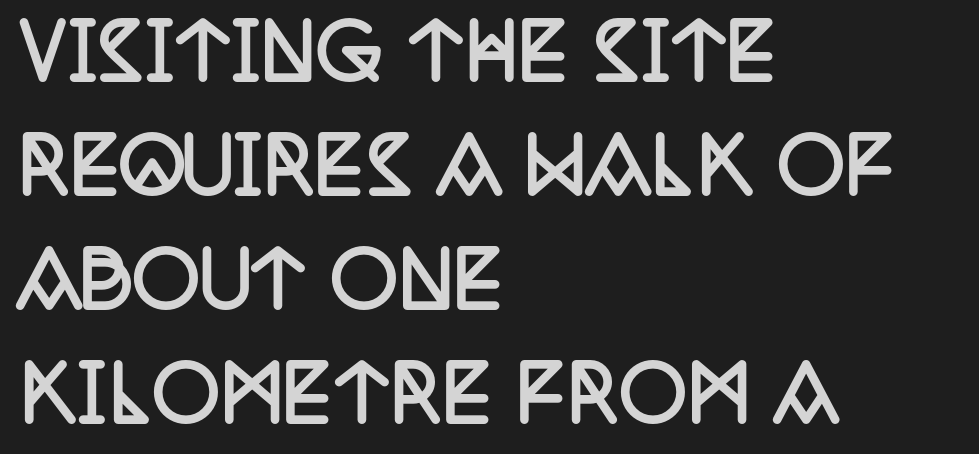
The image shows 75 px semibold, condensed serif type, upright; set left-aligned, normal line spacing (1.52x), normal letter spacing, not underlined; low stroke contrast and a large x-height.
